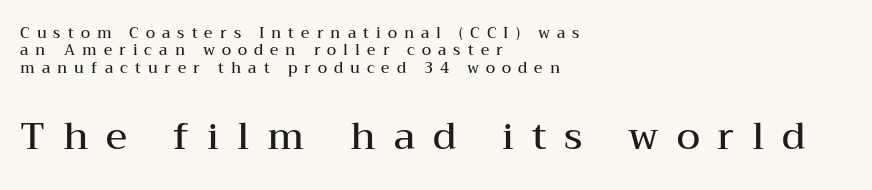
The image shows 38 px semibold, wide serif type, upright; set left-aligned, line spacing 1.16x, unusually wide letter spacing (+0.47 em), not underlined; the second (bottom) block is 2.53x larger; medium stroke contrast and a medium x-height.
